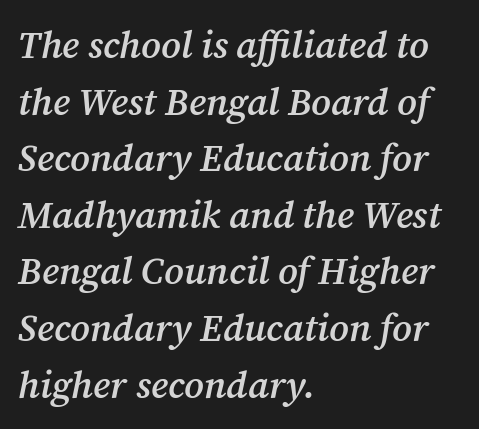
Q: Is the text bold? A: Semi-bold.
Q: Is the text italic (slanted)? A: Yes, it leans right by about 12 degrees.
Q: Is the typeface a serif or a sans-serif typeface? A: Serif.
Q: Is the text underlined? A: No.
Q: How is the paragraph aligned? A: Left-aligned.
Q: Is the spacing between letters normal or unusually wide? A: Normal.
Q: Is the spacing between lines tight, normal or loose? A: Normal.
Q: Width (condensed, normal, or wide)? A: Normal.
Q: Stroke contrast? A: Medium.
Q: x-height? A: Medium.
Q: Monospaced? A: No.
